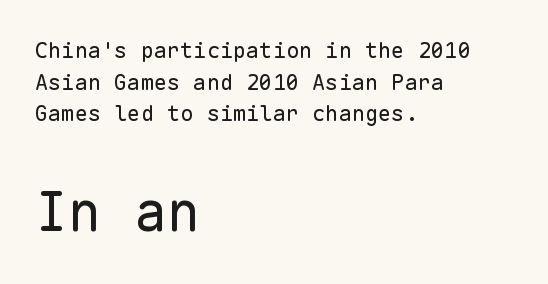
The image shows 55 px regular-weight sans-serif type, upright, monospaced; set left-aligned, normal line spacing (1.44x), normal letter spacing, not underlined; the second (bottom) block is 2.5x larger; low stroke contrast and a medium x-height.
